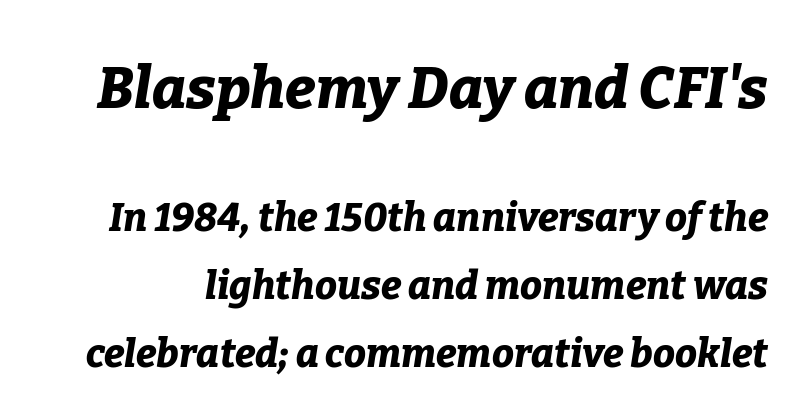
{"italic": "yes", "lean": "right", "slant_degrees": 9, "bold": "yes", "weight": "bold", "width": "normal", "stroke_contrast": "low", "x_height": "medium", "monospaced": "no", "underline": "no", "line_spacing_ratio": 1.74, "letter_spacing": "normal", "letter_spacing_em": 0.0, "larger_block": "first", "size_ratio": 1.49, "glyph_px": 58}
